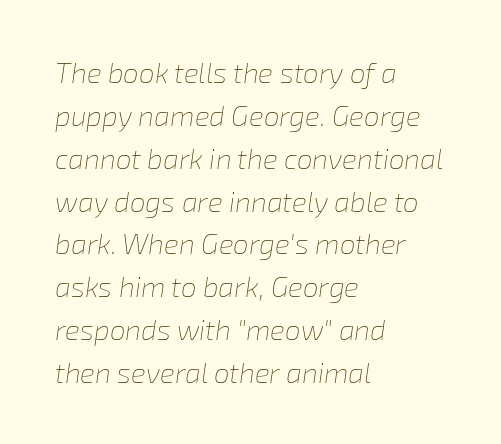
Tall strokes in this sample are angled rather than plumb. Here the designer chose a conventional face with non-uniform glyph widths. Heft: none added — not bold. A clean baseline with only descenders dipping below it. This sample is left-justified, so line endings fall wherever the words run out. Vertical spacing — default.
